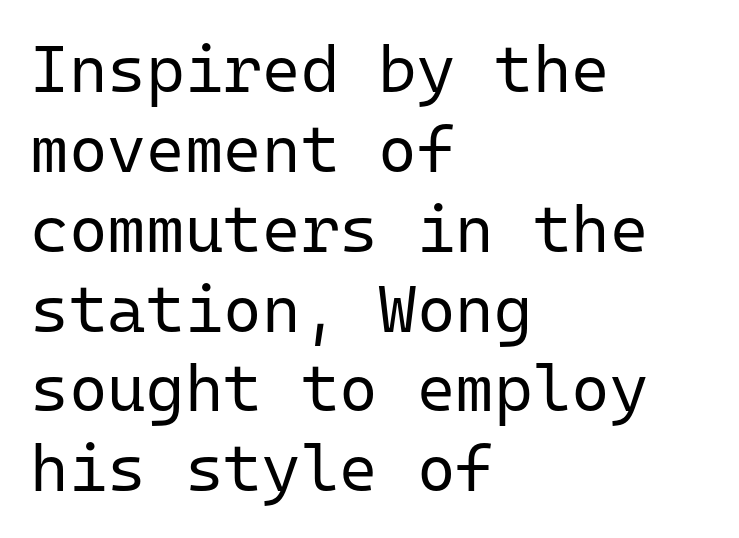
{"serif": "no", "italic": "no", "bold": "no", "weight": "regular", "width": "normal", "stroke_contrast": "low", "x_height": "medium", "monospaced": "yes", "underline": "no", "align": "left", "line_spacing_ratio": 1.21, "letter_spacing": "normal", "letter_spacing_em": 0.0, "glyph_px": 66}
